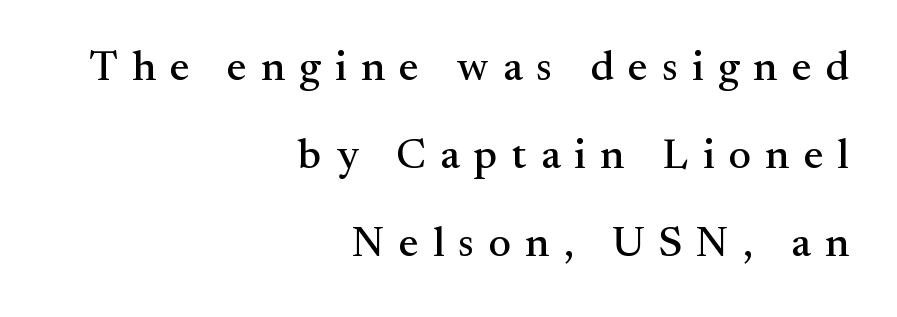
Loosely led — the rows are spread out. The typography opts for an upright posture over an oblique one. To sum up the face: it has serifs. Characters follow at a spacing far wider than the type designer built in.
